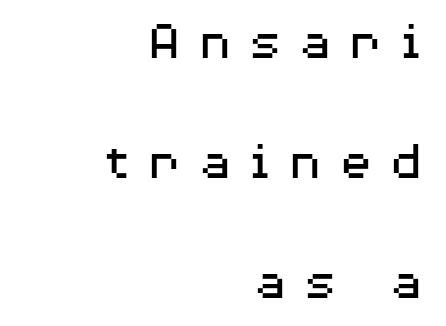
{"serif": "no", "italic": "no", "bold": "no", "weight": "regular", "width": "wide", "stroke_contrast": "medium", "x_height": "medium", "monospaced": "no", "underline": "no", "align": "right", "line_spacing": "loose", "line_spacing_ratio": 2.14, "letter_spacing": "wide", "letter_spacing_em": 0.29, "glyph_px": 56}
